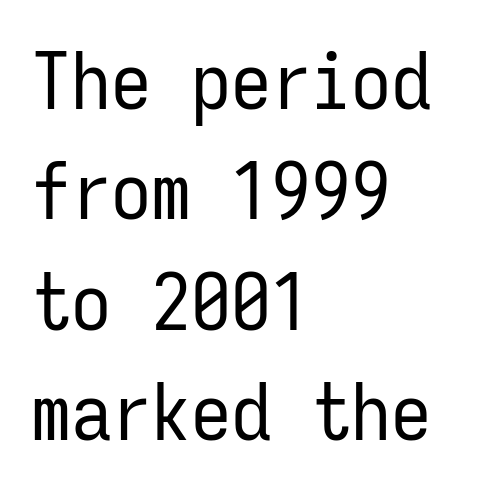
Ascenders rise straight up at ninety degrees. The block of text has a typical density, with ordinary space between rows. The foot of each line stays bare and open. These lines are composed in type without serifs. The passage is arranged the way most books set body copy — flush left.
